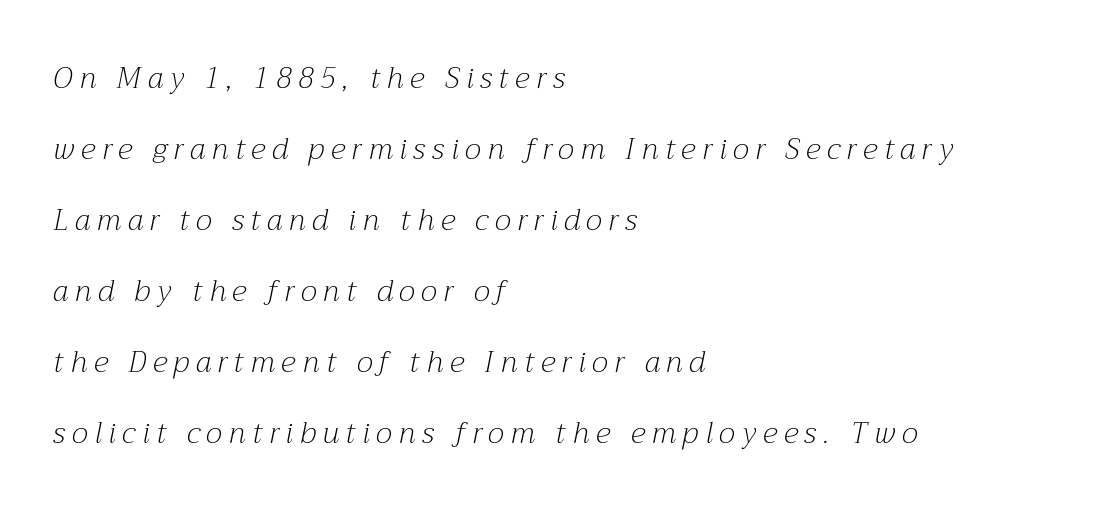
The space beneath each line is pristine and unruled. No chunkiness to these letters — they're not bold. These lines are set flush left with a ragged right edge. This sample uses a serif face. Style check: oblique. The tracking jumps out immediately: characters are airy and widely separated.
